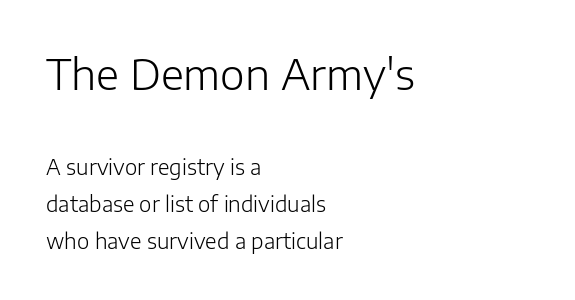
{"serif": "no", "italic": "no", "bold": "no", "weight": "light", "width": "normal", "stroke_contrast": "low", "x_height": "medium", "monospaced": "no", "underline": "no", "align": "left", "line_spacing_ratio": 1.75, "letter_spacing": "normal", "letter_spacing_em": 0.0, "larger_block": "first", "size_ratio": 2.0, "glyph_px": 42}
